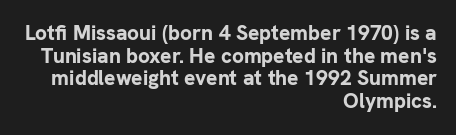
The image shows 21 px bold type, upright; set right-aligned, tight line spacing (1.08x), normal letter spacing, not underlined.
